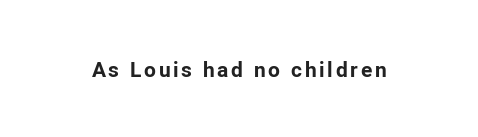
The image shows 21 px bold type, upright; set not underlined.
